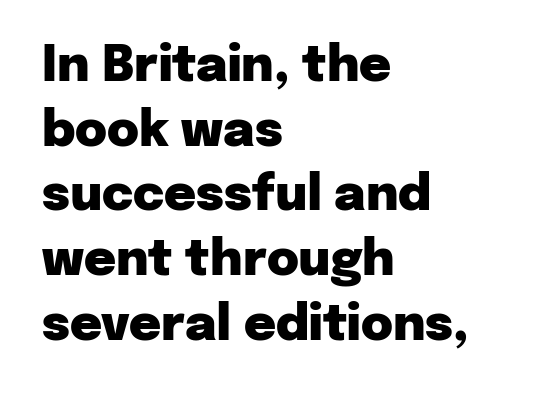
{"serif": "no", "italic": "no", "bold": "yes", "weight": "heavy", "width": "normal", "stroke_contrast": "low", "x_height": "medium", "monospaced": "no", "underline": "no", "align": "left", "line_spacing": "normal", "line_spacing_ratio": 1.32, "letter_spacing": "normal", "letter_spacing_em": 0.0, "glyph_px": 49}
